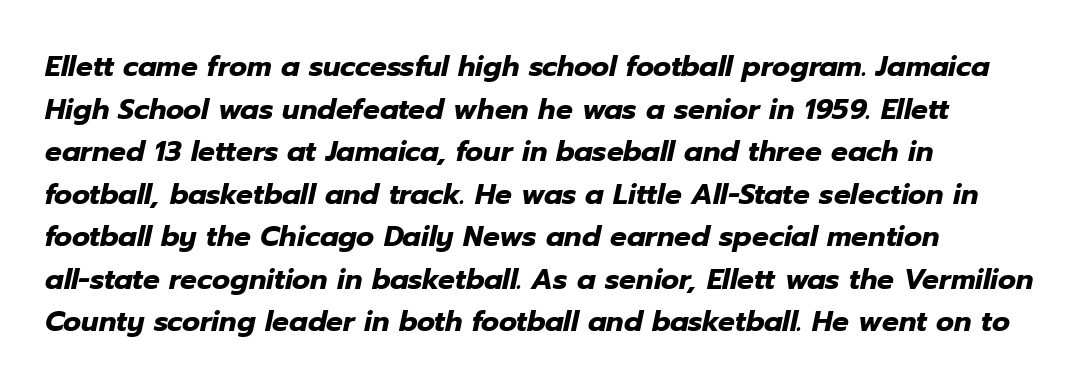
The image shows 28 px heavy type, italic (leaning right); set left-aligned, normal line spacing (1.52x), normal letter spacing, not underlined; low stroke contrast and a medium x-height.
